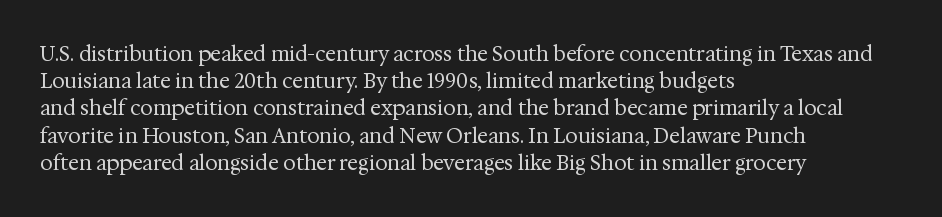
The text block is weighted toward the left margin, trailing off unevenly rightward. Summary of vertical rhythm: regular, with standard interline spacing. Spacing between characters is what you'd get straight out of the box. The letterforms sit at book weight or below.
